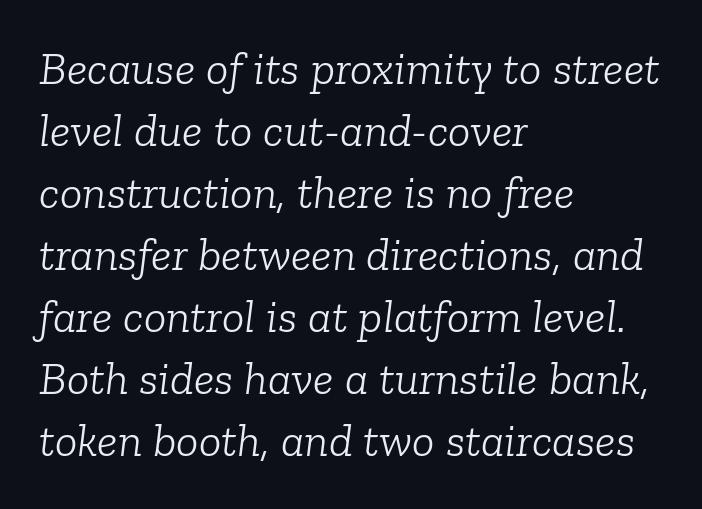
Q: Is the text bold? A: No.
Q: Is the text italic (slanted)? A: Yes, it leans right by about 6 degrees.
Q: Is the typeface a serif or a sans-serif typeface? A: Serif.
Q: Is the text underlined? A: No.
Q: How is the paragraph aligned? A: Left-aligned.
Q: Is the spacing between letters normal or unusually wide? A: Normal.
Q: Is the spacing between lines tight, normal or loose? A: Normal.
Q: Width (condensed, normal, or wide)? A: Normal.
Q: Stroke contrast? A: Low.
Q: x-height? A: Medium.
Q: Monospaced? A: No.
